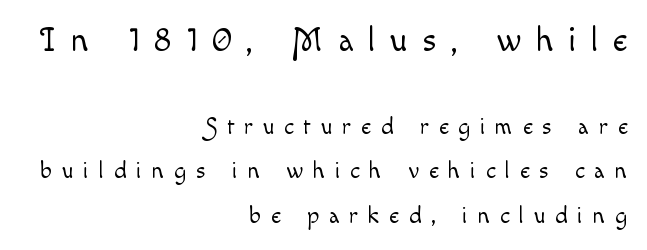
The gap between lines stays unmarked. Every row of glyphs terminates at an identical x-position on the right. The weight tops out at a normal text grade. Honestly, the rows look like they've been pulled way apart.
